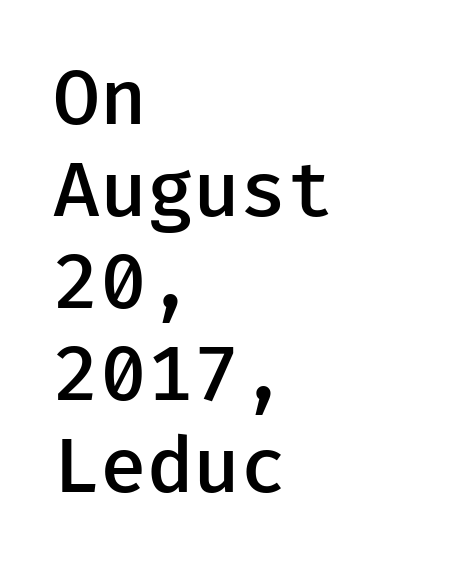
The image shows 76 px semibold sans-serif type, upright; set left-aligned, line spacing 1.21x, normal letter spacing, not underlined; low stroke contrast and a medium x-height.
